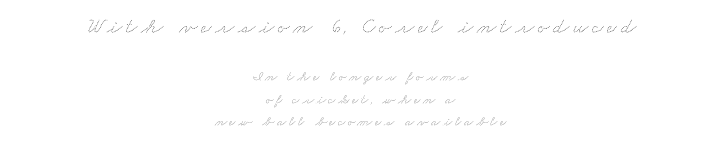
{"bold": "no", "underline": "no", "align": "center", "line_spacing": "normal", "line_spacing_ratio": 1.61, "larger_block": "first", "size_ratio": 1.57, "glyph_px": 22}
